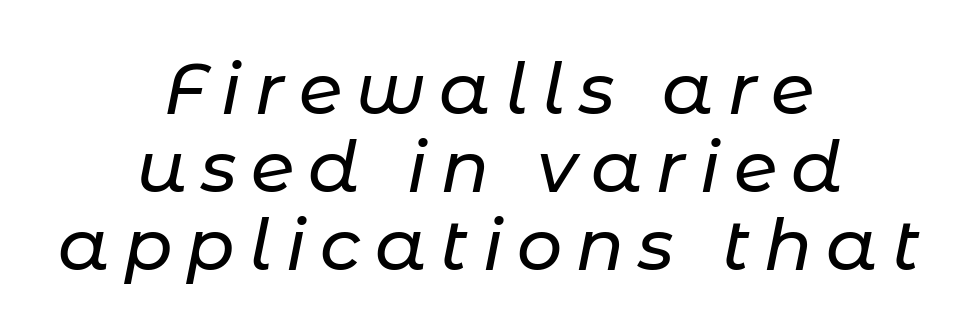
{"italic": "yes", "lean": "right", "slant_degrees": 11, "width": "normal", "stroke_contrast": "low", "x_height": "medium", "monospaced": "no", "underline": "no", "align": "center", "line_spacing": "tight", "line_spacing_ratio": 1.1, "letter_spacing": "wide", "letter_spacing_em": 0.2, "glyph_px": 71}
